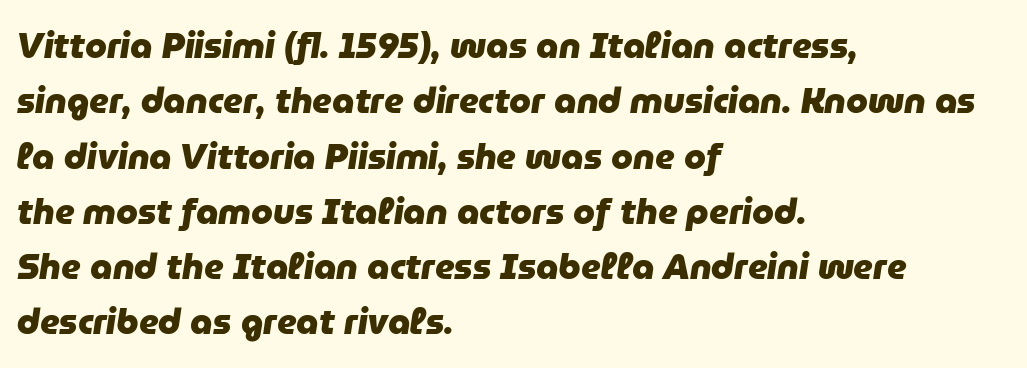
{"italic": "yes", "lean": "right", "slant_degrees": 9, "bold": "yes", "weight": "heavy", "width": "normal", "stroke_contrast": "low", "x_height": "medium", "monospaced": "no", "underline": "no", "align": "left", "line_spacing": "normal", "line_spacing_ratio": 1.58, "letter_spacing": "normal", "letter_spacing_em": 0.0, "glyph_px": 35}
